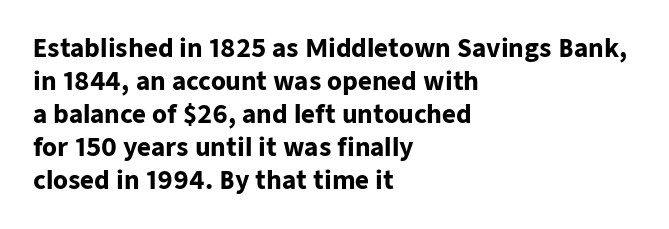
{"italic": "no", "bold": "yes", "underline": "no", "align": "left", "line_spacing": "normal", "line_spacing_ratio": 1.38, "letter_spacing": "normal", "letter_spacing_em": 0.0, "glyph_px": 24}
